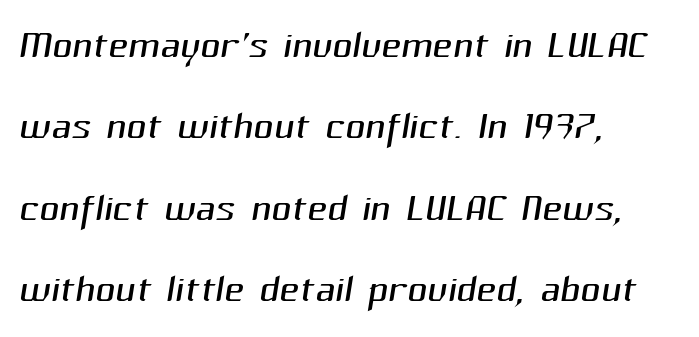
The glyphs in this specimen are sans serif. The gaps between neighbouring characters are ordinary and unremarkable. Students, observe: this is what conventionally led text looks like. Where is the straight margin? On the left. Descenders hang freely into open space.
